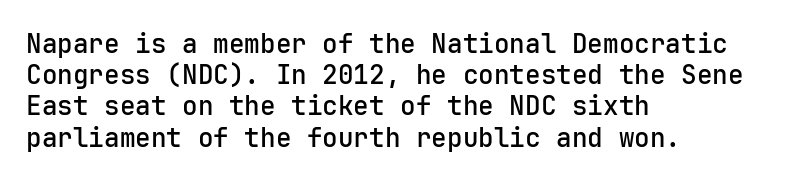
The passage is arranged the way most books set body copy — flush left. This is the regular roman posture of the typeface. The rendering keeps characters at their native spacing. Honestly, there is no underline to notice here at all.
